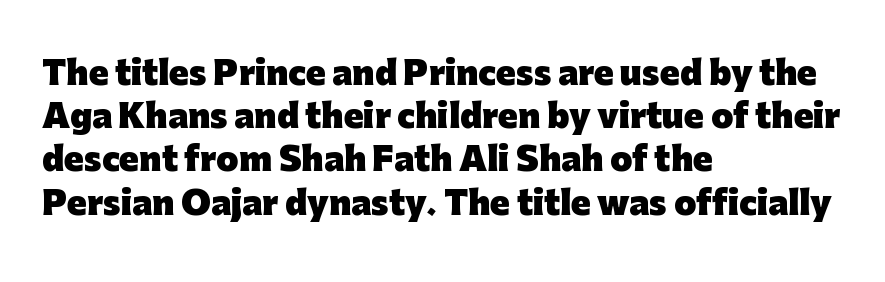
{"serif": "no", "italic": "no", "bold": "yes", "weight": "heavy", "width": "normal", "stroke_contrast": "low", "x_height": "medium", "monospaced": "no", "underline": "no", "align": "left", "line_spacing": "normal", "line_spacing_ratio": 1.35, "letter_spacing": "normal", "letter_spacing_em": 0.0, "glyph_px": 32}
